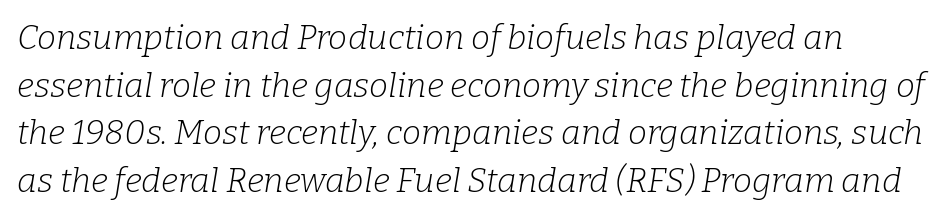
The image shows 34 px light serif type, italic (leaning right); set normal line spacing (1.4x), normal letter spacing, not underlined; low stroke contrast and a medium x-height.
